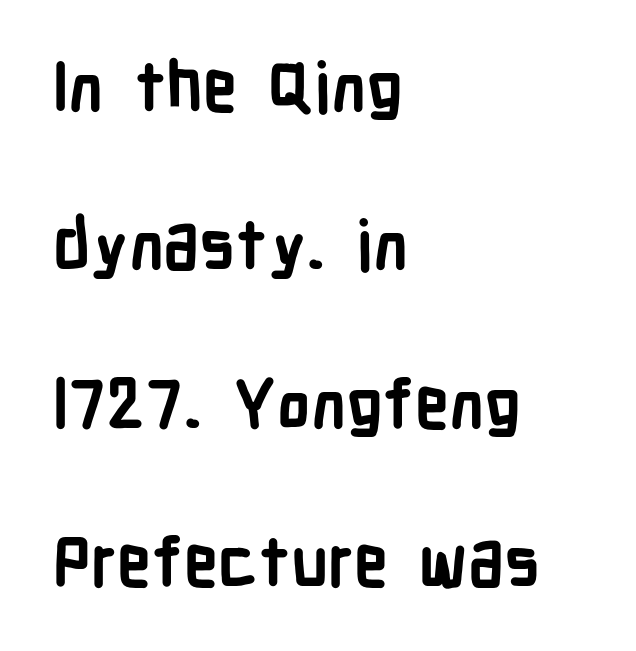
The zone under the glyphs is completely vacant. Compared with a centered layout, this one pins lines to the left instead. Does the type have serifs? No, each stem ends abruptly. Glyph-to-glyph distance matches everyday printed text.
